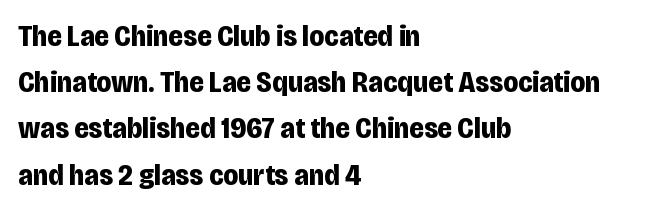
The image shows 30 px bold, condensed sans-serif type, upright; set left-aligned, normal line spacing (1.54x), normal letter spacing, not underlined; low stroke contrast and a large x-height.
